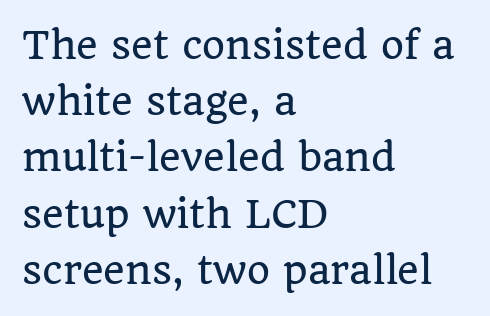
The image shows 37 px serif type, upright; set left-aligned, normal line spacing (1.52x), normal letter spacing, not underlined; low stroke contrast and a large x-height.
